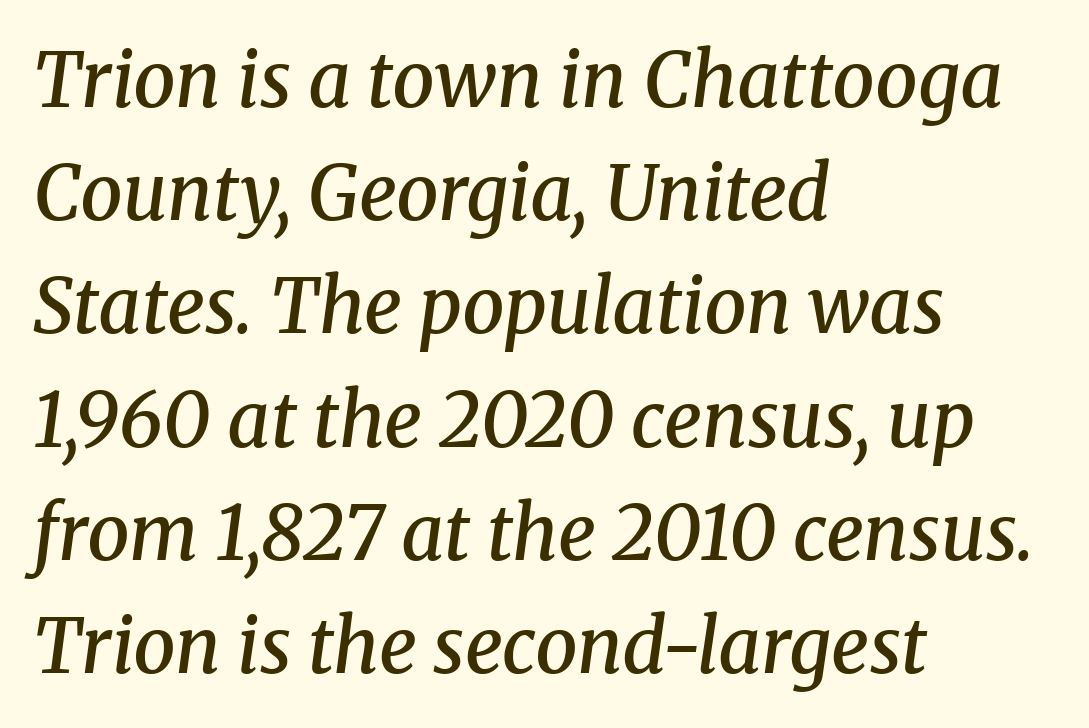
Each letter's strokes conclude with small projecting serifs. The block of text has a typical density, with ordinary space between rows. Between one letter and the next there's only the usual sliver of space. These lines are rendered in a variable-pitch font. The baseline area is clear.
